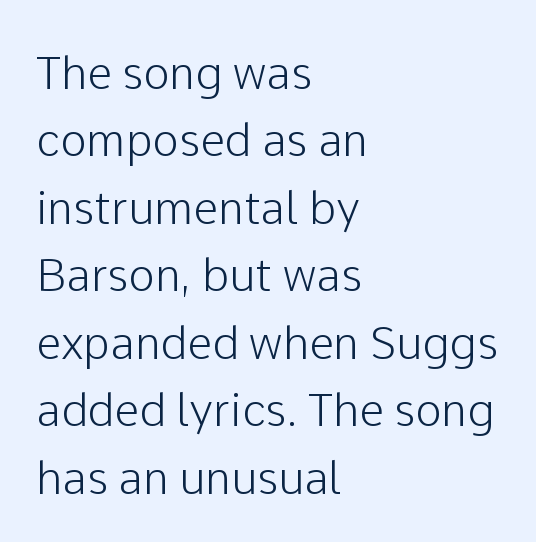
The image shows 45 px sans-serif type, upright; set left-aligned, normal line spacing (1.5x), normal letter spacing, not underlined; low stroke contrast and a medium x-height.
